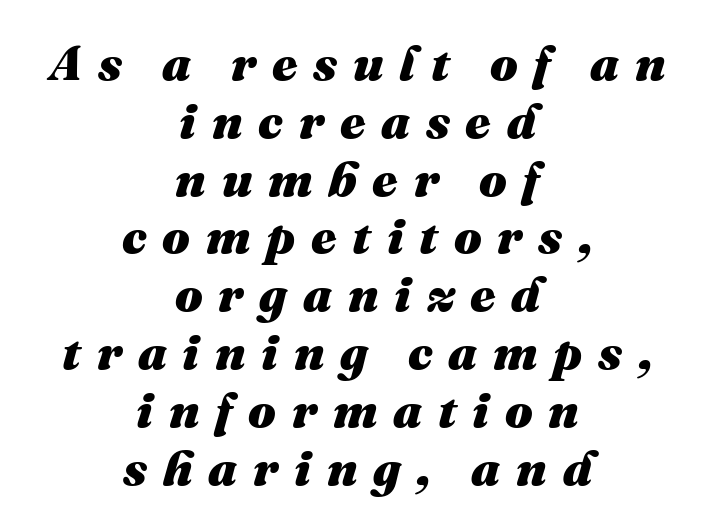
The image shows 49 px heavy type, italic (leaning right); set centered, line spacing 1.18x, unusually wide letter spacing (+0.32 em), not underlined; medium stroke contrast and a medium x-height.
